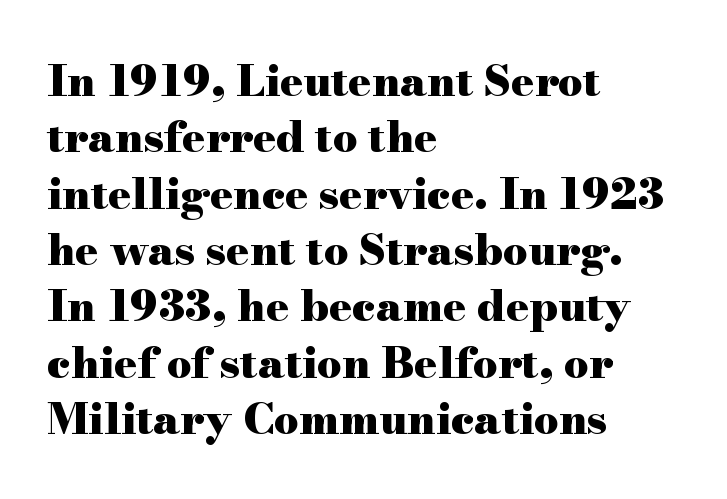
{"serif": "yes", "italic": "no", "bold": "yes", "weight": "heavy", "width": "wide", "stroke_contrast": "high", "x_height": "small", "monospaced": "no", "underline": "no", "align": "left", "line_spacing": "normal", "line_spacing_ratio": 1.31, "letter_spacing": "normal", "letter_spacing_em": 0.0, "glyph_px": 43}
